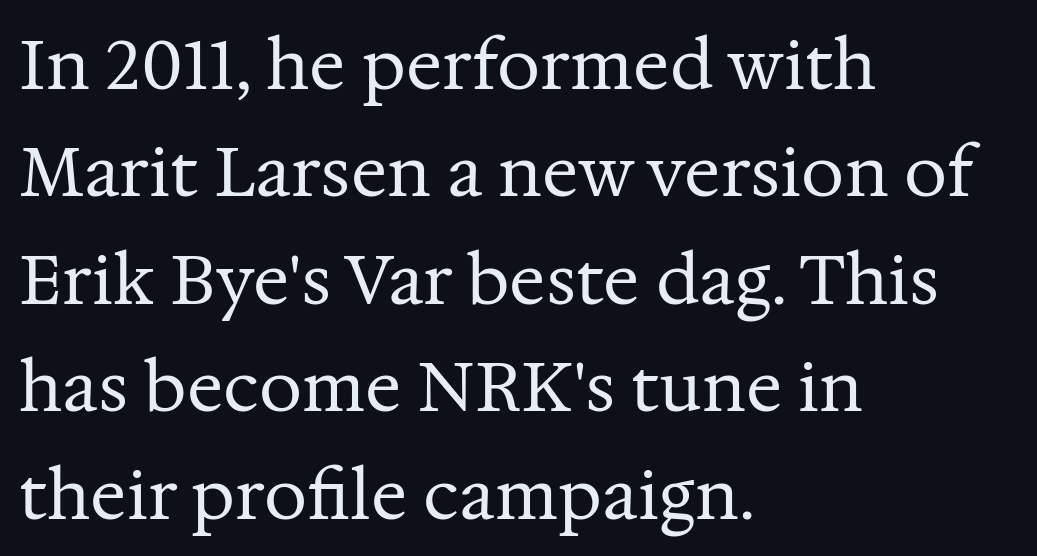
Q: Is the text bold? A: No.
Q: Is the text italic (slanted)? A: No, it is upright.
Q: Is the typeface a serif or a sans-serif typeface? A: Serif.
Q: Is the text underlined? A: No.
Q: How is the paragraph aligned? A: Left-aligned.
Q: Is the spacing between letters normal or unusually wide? A: Normal.
Q: Is the spacing between lines tight, normal or loose? A: Normal.
Q: Width (condensed, normal, or wide)? A: Normal.
Q: Stroke contrast? A: Medium.
Q: x-height? A: Medium.
Q: Monospaced? A: No.
